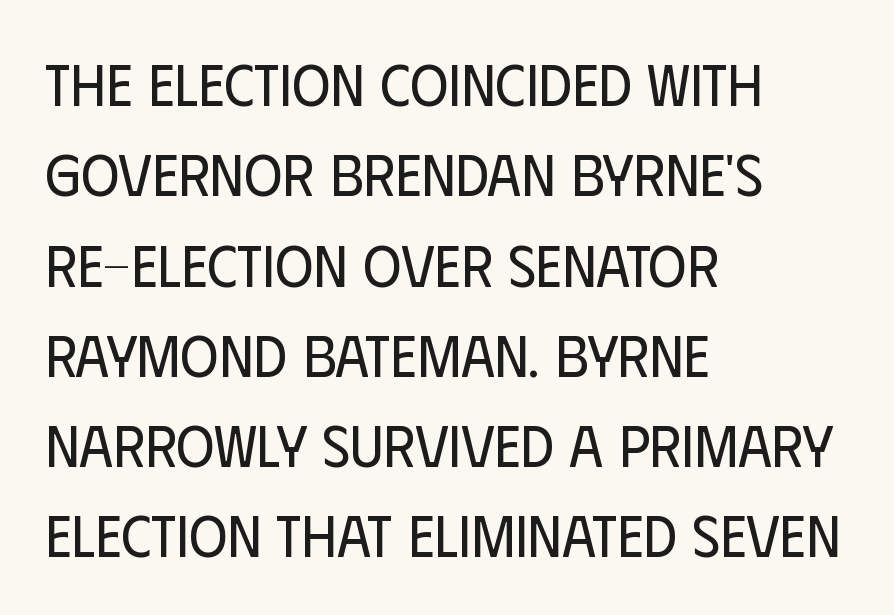
{"serif": "no", "italic": "no", "bold": "no", "weight": "regular", "width": "condensed", "stroke_contrast": "low", "x_height": "large", "monospaced": "no", "underline": "no", "align": "left", "line_spacing": "normal", "line_spacing_ratio": 1.53, "letter_spacing": "normal", "letter_spacing_em": 0.0, "glyph_px": 59}
